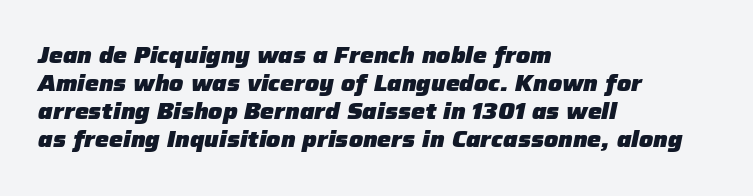
Q: Is the text bold? A: Yes.
Q: Is the text italic (slanted)? A: Yes, it leans right by about 12 degrees.
Q: Is the text underlined? A: No.
Q: How is the paragraph aligned? A: Left-aligned.
Q: Is the spacing between letters normal or unusually wide? A: Normal.
Q: Is the spacing between lines tight, normal or loose? A: Normal.
